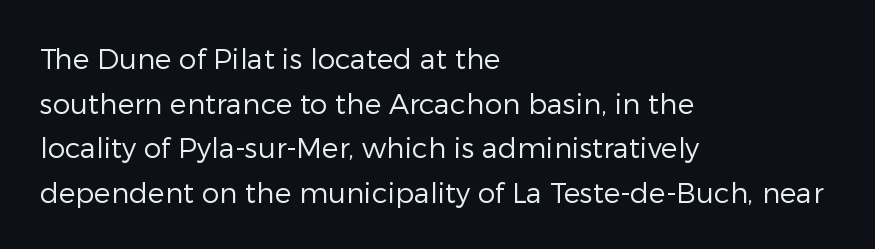
The image shows 28 px regular-weight sans-serif type, upright; set left-aligned, normal line spacing (1.59x), normal letter spacing, not underlined; low stroke contrast and a medium x-height.
